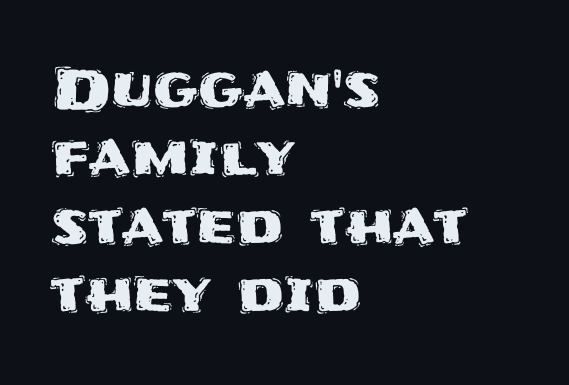
Has an underline been added? It has not. Caption: standard tracking, unaltered. Think of a printed novel: that variable character pitch is what you see here. Look at the bottom of the vertical strokes: they stop flat, with no serifs.
